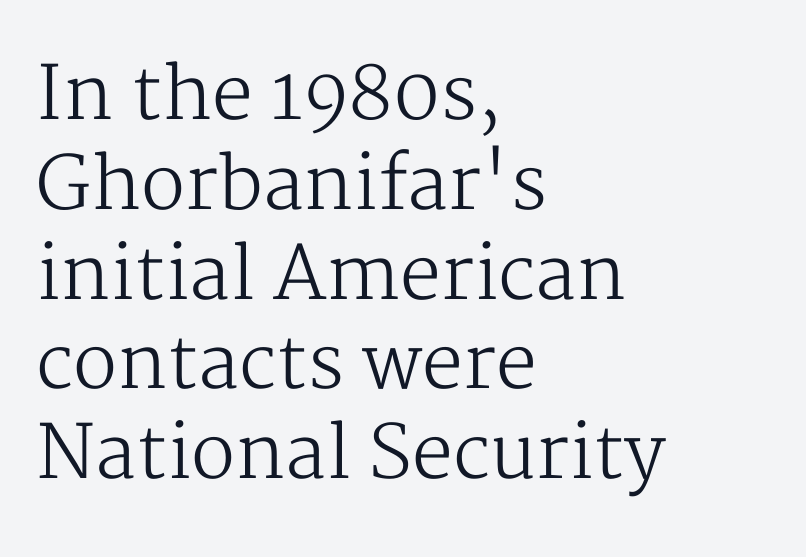
{"serif": "yes", "italic": "no", "bold": "no", "weight": "regular", "width": "normal", "stroke_contrast": "medium", "x_height": "medium", "monospaced": "no", "underline": "no", "align": "left", "line_spacing_ratio": 1.23, "letter_spacing": "normal", "letter_spacing_em": 0.0, "glyph_px": 73}
